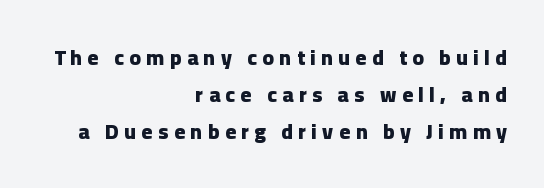
Q: Is the text bold? A: Yes.
Q: Is the text italic (slanted)? A: No, it is upright.
Q: Is the text underlined? A: No.
Q: How is the paragraph aligned? A: Right-aligned.
Q: Is the spacing between letters normal or unusually wide? A: Unusually wide.
